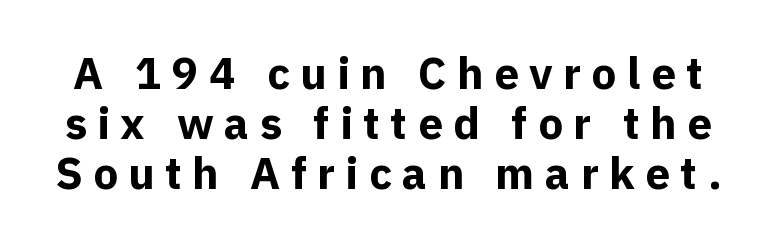
{"serif": "no", "italic": "no", "bold": "yes", "weight": "bold", "width": "normal", "x_height": "medium", "monospaced": "no", "underline": "no", "line_spacing": "tight", "line_spacing_ratio": 1.14, "letter_spacing": "wide", "letter_spacing_em": 0.24, "glyph_px": 44}
